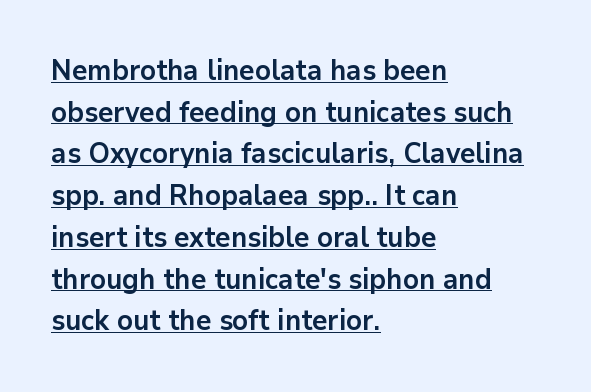
The image shows 28 px bold sans-serif type, upright; set left-aligned, normal line spacing (1.49x), normal letter spacing, underlined; low stroke contrast and a medium x-height.
